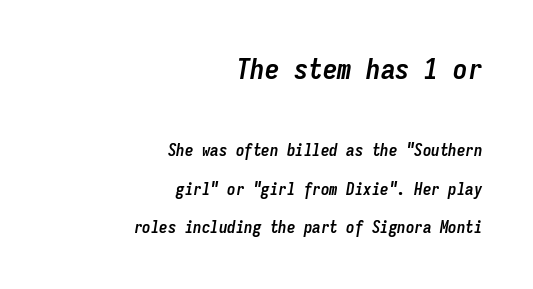
Q: Is the text bold? A: Yes.
Q: Is the text italic (slanted)? A: Yes, it leans right by about 9 degrees.
Q: Is the text underlined? A: No.
Q: How is the paragraph aligned? A: Right-aligned.
Q: Is the spacing between letters normal or unusually wide? A: Normal.
Q: Is the spacing between lines tight, normal or loose? A: Loose.
Q: Which block of text is set in a larger size, the first (top) or the second (bottom)? A: The first (top) one.
Q: Width (condensed, normal, or wide)? A: Condensed.
Q: Stroke contrast? A: Low.
Q: x-height? A: Medium.
Q: Monospaced? A: Yes.
